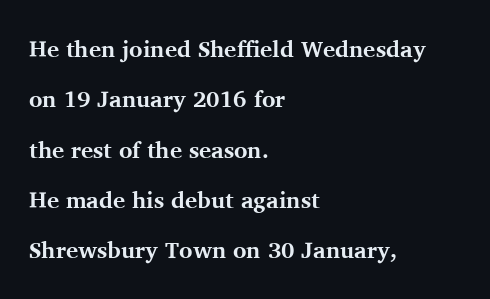
The image shows 23 px bold type, upright; set left-aligned, loose line spacing (2.19x), normal letter spacing, not underlined.
